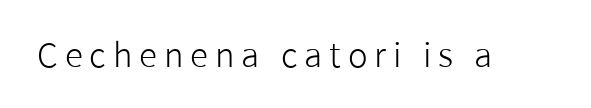
Unlike italic type, these characters show no tilt at all. Letters have the restrained weight of plain body copy at most. Looks like regular typesetting: each glyph gets only the width it needs. These lines have a slow, spaced-out rhythm from letter to letter. The glyphs in this specimen are sans serif. Clear beneath every line of the passage.
